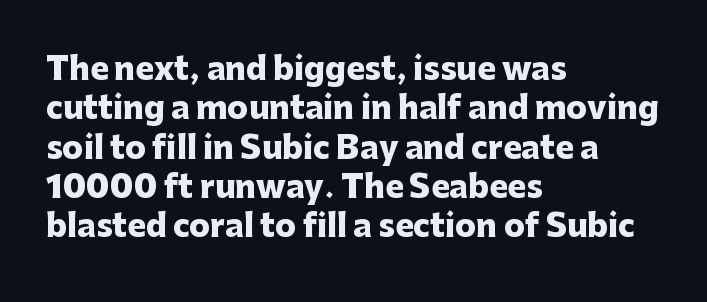
Q: Is the text bold? A: Yes.
Q: Is the text italic (slanted)? A: No, it is upright.
Q: Is the typeface a serif or a sans-serif typeface? A: Sans-serif.
Q: Is the text underlined? A: No.
Q: How is the paragraph aligned? A: Left-aligned.
Q: Is the spacing between letters normal or unusually wide? A: Normal.
Q: Is the spacing between lines tight, normal or loose? A: Normal.
Q: Width (condensed, normal, or wide)? A: Normal.
Q: Stroke contrast? A: Low.
Q: x-height? A: Medium.
Q: Monospaced? A: No.
